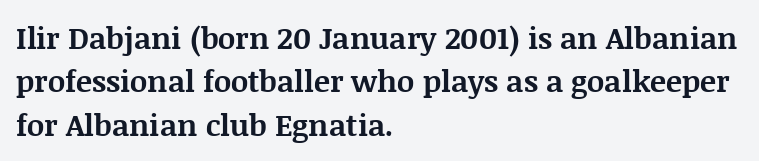
Q: Is the text bold? A: Yes.
Q: Is the text italic (slanted)? A: No, it is upright.
Q: Is the typeface a serif or a sans-serif typeface? A: Serif.
Q: Is the text underlined? A: No.
Q: How is the paragraph aligned? A: Left-aligned.
Q: Is the spacing between letters normal or unusually wide? A: Normal.
Q: Is the spacing between lines tight, normal or loose? A: Normal.
Q: Width (condensed, normal, or wide)? A: Normal.
Q: Stroke contrast? A: Medium.
Q: x-height? A: Large.
Q: Monospaced? A: No.
